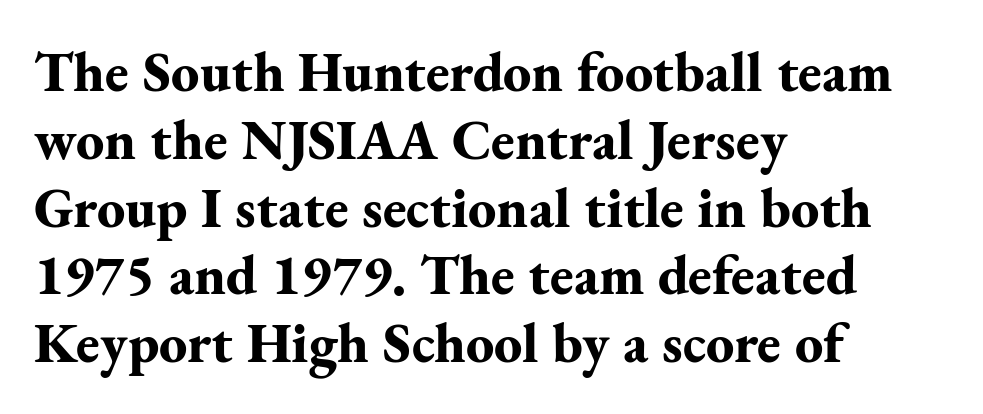
{"serif": "yes", "italic": "no", "bold": "yes", "weight": "bold", "width": "normal", "stroke_contrast": "medium", "x_height": "small", "monospaced": "no", "underline": "no", "align": "left", "line_spacing_ratio": 1.21, "letter_spacing": "normal", "letter_spacing_em": 0.0, "glyph_px": 56}
